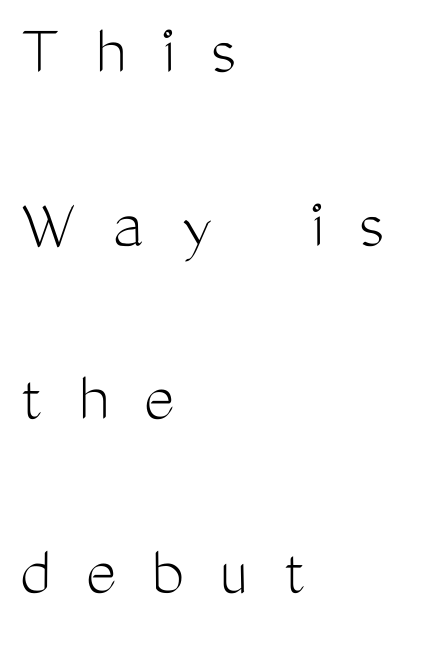
Q: Is the text bold? A: No.
Q: Is the text italic (slanted)? A: No, it is upright.
Q: Is the typeface a serif or a sans-serif typeface? A: Sans-serif.
Q: Is the text underlined? A: No.
Q: How is the paragraph aligned? A: Left-aligned.
Q: Is the spacing between letters normal or unusually wide? A: Unusually wide.
Q: Is the spacing between lines tight, normal or loose? A: Loose.
Q: Width (condensed, normal, or wide)? A: Condensed.
Q: Stroke contrast? A: Medium.
Q: x-height? A: Medium.
Q: Monospaced? A: No.
